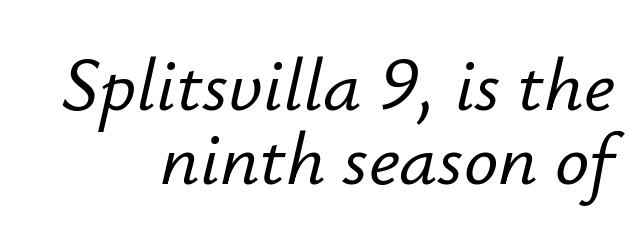
Rule under the text: the space is simply empty. One glance says dense: line gaps are narrower than usual. The letters sit at their default tracking, neither squeezed nor spread. Character widths vary here, with narrow letters taking less room than wide ones.
